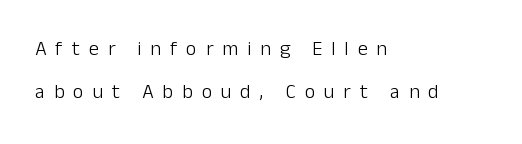
The line texture is sparse and dotted thanks to wide tracking. Think standard paragraph weight, or any step lighter than that. Vertical spacing — loose. Ascenders rise straight up at ninety degrees. The string is rendered with underlining switched off. Notice how the passage keeps a crisp vertical edge on the left only.
